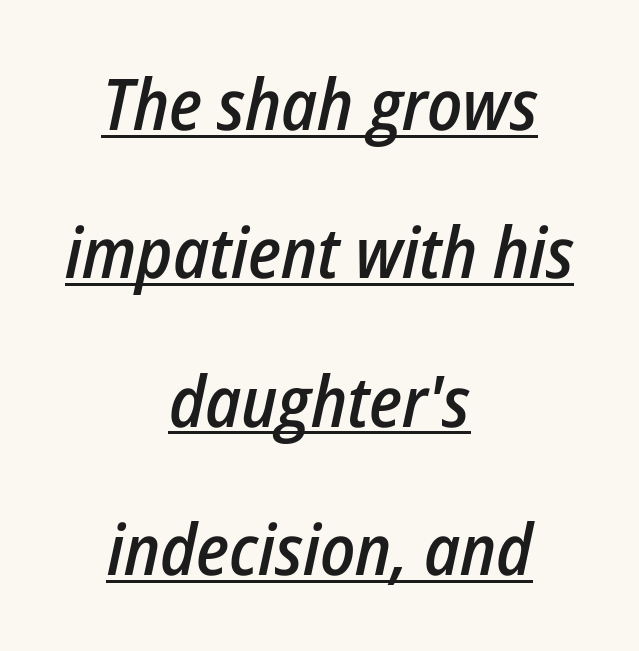
The image shows 71 px semibold, condensed type, italic (leaning right); set centered, loose line spacing (2.09x), normal letter spacing, underlined; low stroke contrast and a medium x-height.
